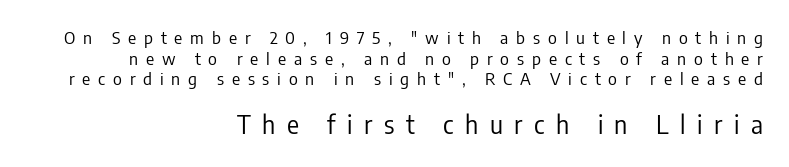
The image shows 25 px text type, upright; set right-aligned, line spacing 1.22x, unusually wide letter spacing (+0.46 em), not underlined; the second (bottom) block is 1.47x larger.
